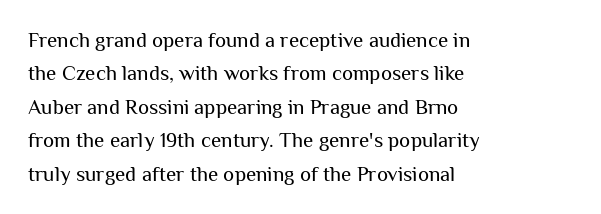
{"italic": "no", "bold": "no", "underline": "no", "align": "left", "line_spacing": "normal", "line_spacing_ratio": 1.59, "letter_spacing": "normal", "letter_spacing_em": 0.0, "glyph_px": 21}
